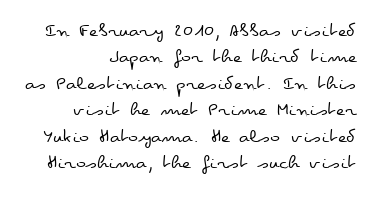
Q: Is the text bold? A: No.
Q: Is the text italic (slanted)? A: No, it is upright.
Q: Is the text underlined? A: No.
Q: How is the paragraph aligned? A: Right-aligned.
Q: Is the spacing between letters normal or unusually wide? A: Normal.
Q: Is the spacing between lines tight, normal or loose? A: Normal.
